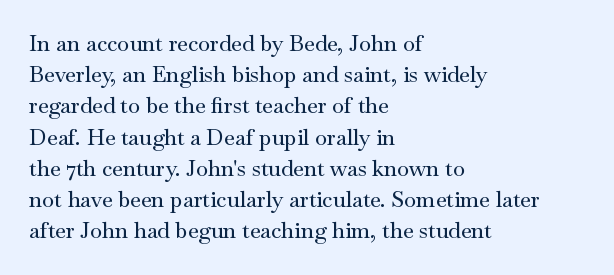
Q: Is the text italic (slanted)? A: No, it is upright.
Q: Is the text underlined? A: No.
Q: How is the paragraph aligned? A: Left-aligned.
Q: Is the spacing between letters normal or unusually wide? A: Normal.
Q: Is the spacing between lines tight, normal or loose? A: Normal.
